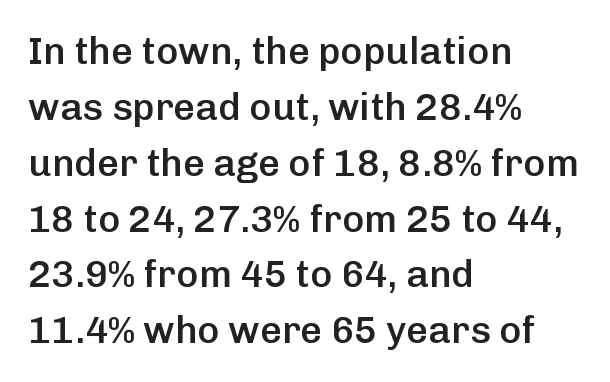
If you measured baseline to baseline, you'd find a middling distance. Type without underlining. Nobody touched the tracking dial on this one. The compositor pushed each line to the left boundary. This rendering employs a face without finishing strokes, i.e., a sans-serif.
